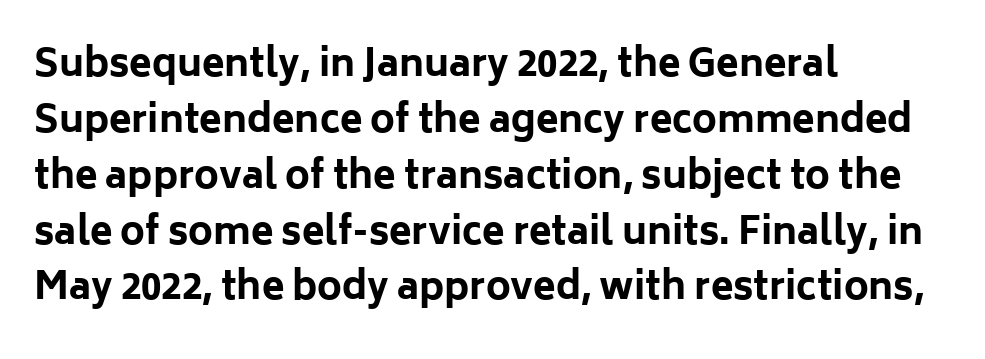
Q: Is the text bold? A: Yes.
Q: Is the text italic (slanted)? A: No, it is upright.
Q: Is the typeface a serif or a sans-serif typeface? A: Sans-serif.
Q: Is the text underlined? A: No.
Q: How is the paragraph aligned? A: Left-aligned.
Q: Is the spacing between letters normal or unusually wide? A: Normal.
Q: Is the spacing between lines tight, normal or loose? A: Normal.
Q: Width (condensed, normal, or wide)? A: Normal.
Q: Stroke contrast? A: Low.
Q: x-height? A: Medium.
Q: Monospaced? A: No.
